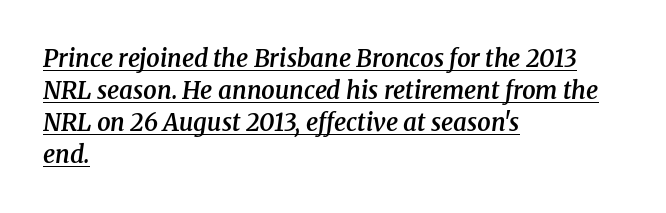
The image shows 24 px text type, italic (leaning right); set left-aligned, normal line spacing (1.33x), normal letter spacing, underlined.
